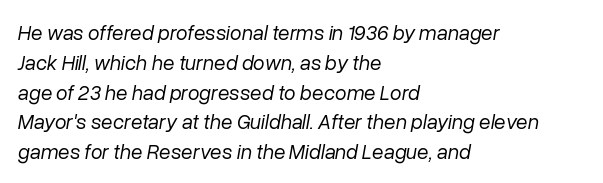
Weight: regular or lighter. The vertical gap from one line to the next is medium. The paragraph has a hard left edge and a soft right edge. Every character sits at an angle, as italics do.
